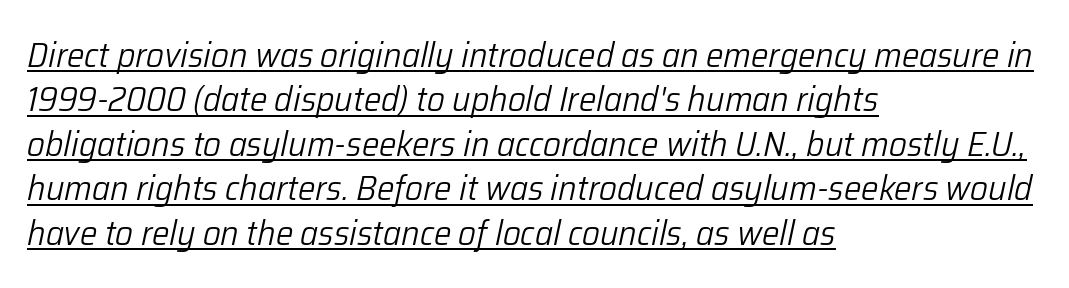
Q: Is the text bold? A: No.
Q: Is the text italic (slanted)? A: Yes, it leans right by about 12 degrees.
Q: Is the text underlined? A: Yes.
Q: How is the paragraph aligned? A: Left-aligned.
Q: Is the spacing between letters normal or unusually wide? A: Normal.
Q: Is the spacing between lines tight, normal or loose? A: Normal.
Q: Width (condensed, normal, or wide)? A: Normal.
Q: Stroke contrast? A: Low.
Q: x-height? A: Medium.
Q: Monospaced? A: No.
